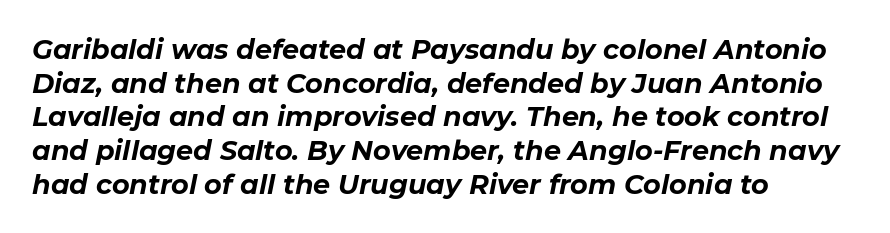
The image shows 27 px bold type, italic (leaning right); set left-aligned, normal line spacing (1.25x), normal letter spacing, not underlined.
